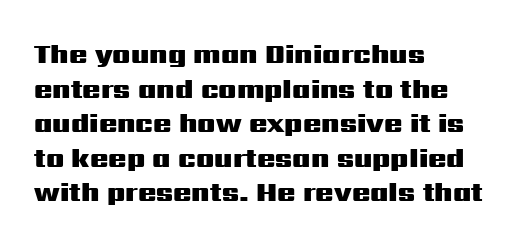
The image shows 27 px bold type, upright; set left-aligned, normal line spacing (1.28x), normal letter spacing, not underlined.
